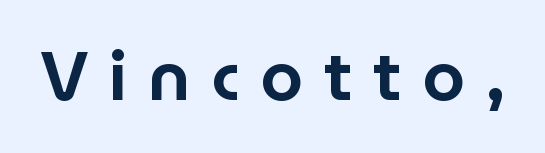
Q: Is the text italic (slanted)? A: No, it is upright.
Q: Is the typeface a serif or a sans-serif typeface? A: Sans-serif.
Q: Is the text underlined? A: No.
Q: Is the spacing between letters normal or unusually wide? A: Unusually wide.
Q: Width (condensed, normal, or wide)? A: Normal.
Q: Stroke contrast? A: Low.
Q: x-height? A: Medium.
Q: Monospaced? A: No.
